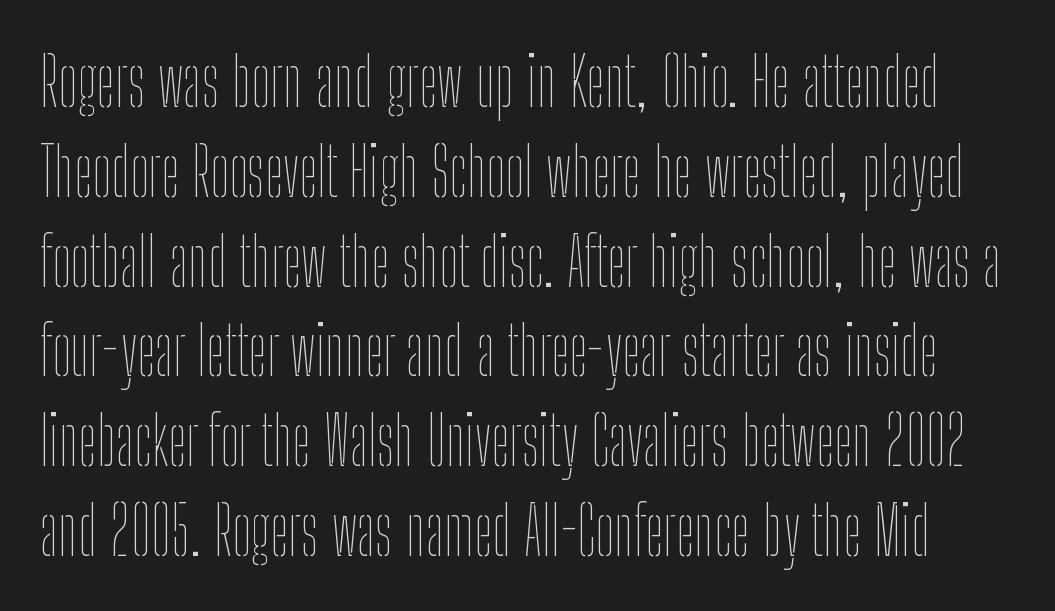
The image shows 67 px thin, condensed type, upright; set normal line spacing (1.34x), normal letter spacing, not underlined; low stroke contrast and a medium x-height.
